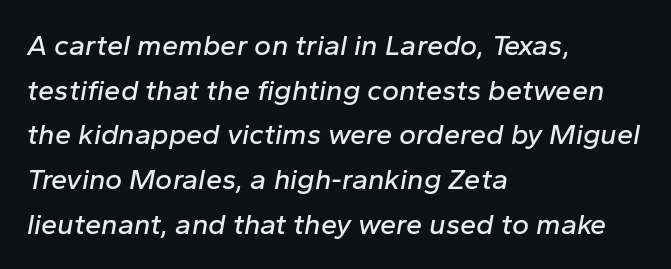
The image shows 29 px text type, italic (leaning right); set left-aligned, normal line spacing (1.54x), normal letter spacing, not underlined; low stroke contrast and a medium x-height.
